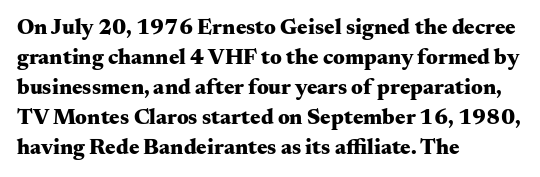
The image shows 22 px bold type, upright; set left-aligned, normal line spacing (1.36x), normal letter spacing, not underlined.
